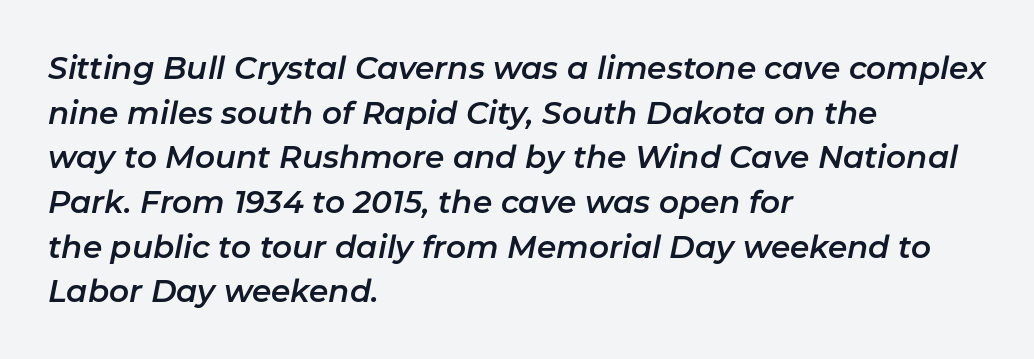
The rendering keeps characters at their native spacing. Check the space under the baseline: it is left empty. The designer left line spacing at the default. Does the lettering tilt? It does — this is italic. This sample has the flowing, uneven cadence of proportional lettering.
